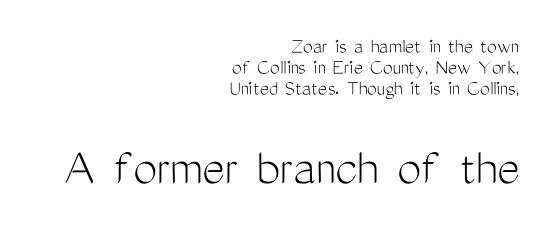
Q: Is the text bold? A: No.
Q: Is the text italic (slanted)? A: No, it is upright.
Q: Is the typeface a serif or a sans-serif typeface? A: Sans-serif.
Q: Is the text underlined? A: No.
Q: How is the paragraph aligned? A: Right-aligned.
Q: Is the spacing between letters normal or unusually wide? A: Normal.
Q: Is the spacing between lines tight, normal or loose? A: Tight.
Q: Which block of text is set in a larger size, the first (top) or the second (bottom)? A: The second (bottom) one.
Q: Width (condensed, normal, or wide)? A: Condensed.
Q: Stroke contrast? A: Medium.
Q: x-height? A: Medium.
Q: Monospaced? A: No.
